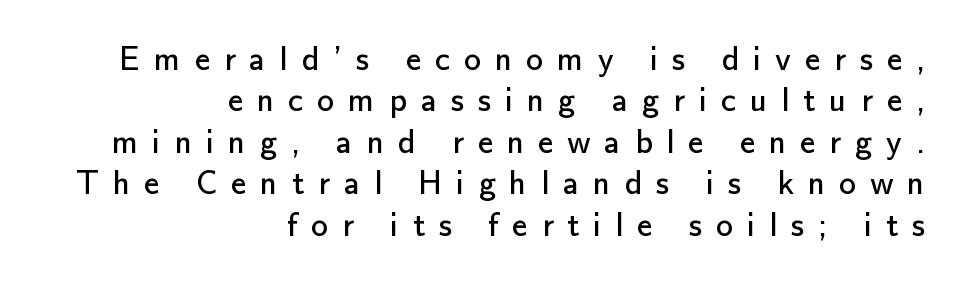
Someone cranked the tracking dial way up on this one. Typographically, this falls in the sans-serif category. Teacher's note: observe the even right margin — that is flush-right alignment. Descenders hang freely into open space. Ascenders rise straight up at ninety degrees.
